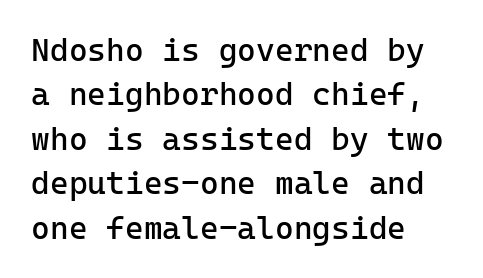
The image shows 32 px regular-weight sans-serif type, upright; set left-aligned, normal line spacing (1.39x), normal letter spacing, not underlined; low stroke contrast and a medium x-height.
